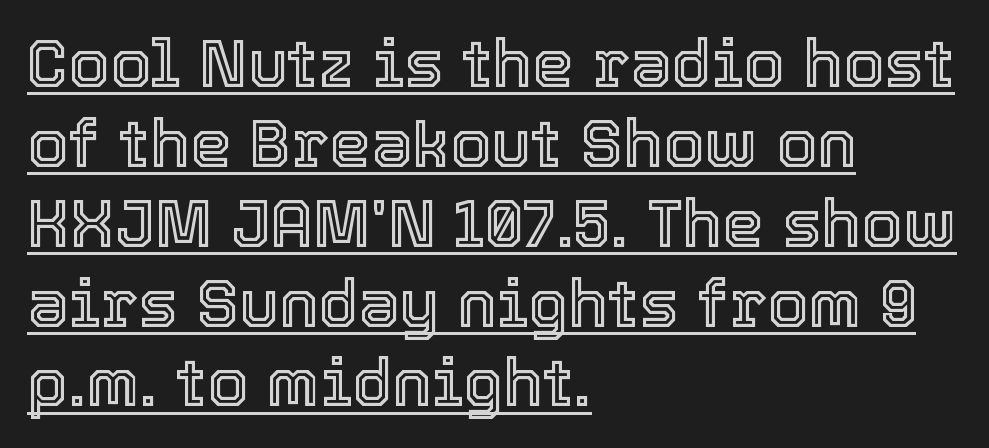
Q: Is the text italic (slanted)? A: No, it is upright.
Q: Is the text underlined? A: Yes.
Q: How is the paragraph aligned? A: Left-aligned.
Q: Is the spacing between letters normal or unusually wide? A: Normal.
Q: Width (condensed, normal, or wide)? A: Normal.
Q: x-height? A: Medium.
Q: Monospaced? A: No.
